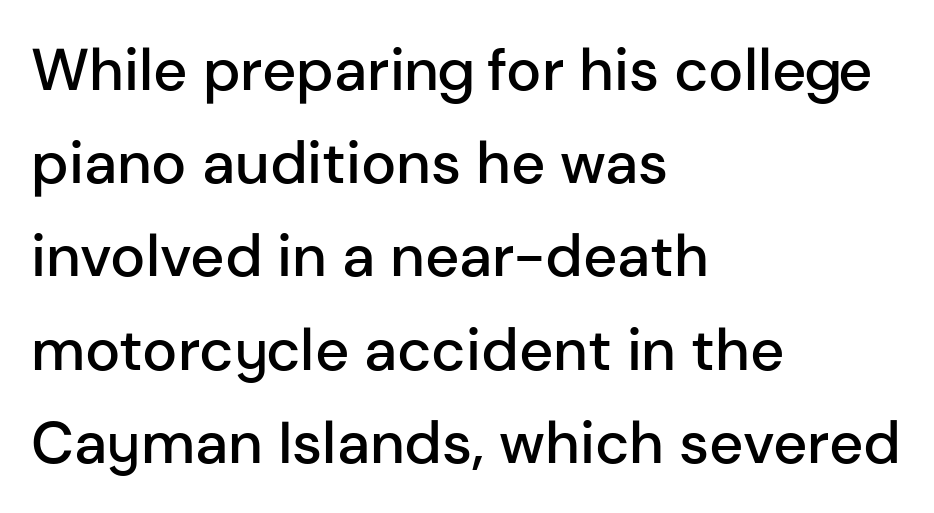
These lines are rendered in a variable-pitch font. The space directly below the letters is spotless. This is sans-serif lettering, the kind often seen on screens and signage. The rows are spaced the way most documents space them.
